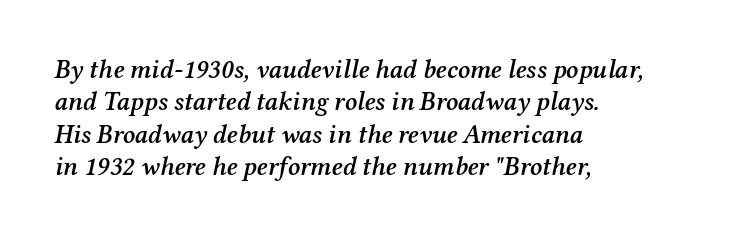
{"italic": "yes", "lean": "right", "slant_degrees": 12, "bold": "semi", "underline": "no", "align": "left", "line_spacing": "normal", "line_spacing_ratio": 1.25, "letter_spacing": "normal", "letter_spacing_em": 0.0, "glyph_px": 26}
